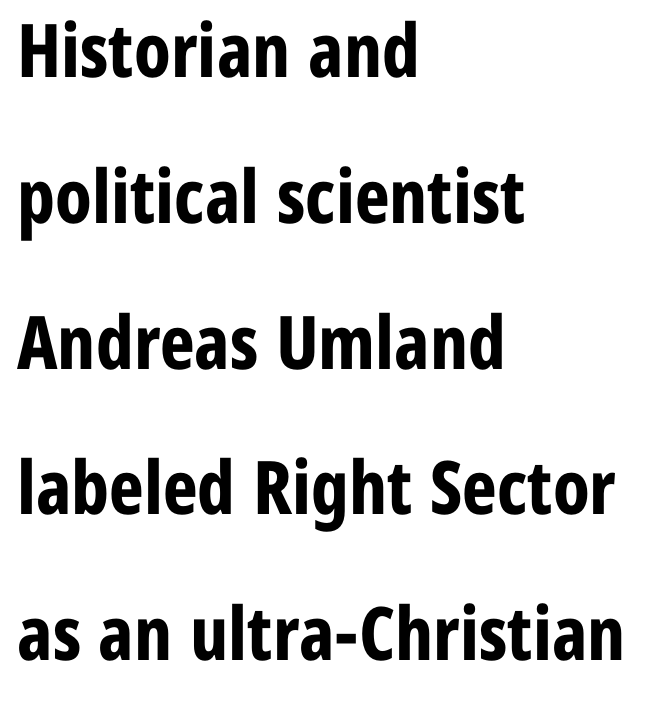
{"serif": "no", "italic": "no", "bold": "yes", "weight": "bold", "width": "condensed", "stroke_contrast": "low", "x_height": "medium", "monospaced": "no", "underline": "no", "align": "left", "line_spacing": "loose", "line_spacing_ratio": 1.97, "letter_spacing": "normal", "letter_spacing_em": 0.0, "glyph_px": 74}
